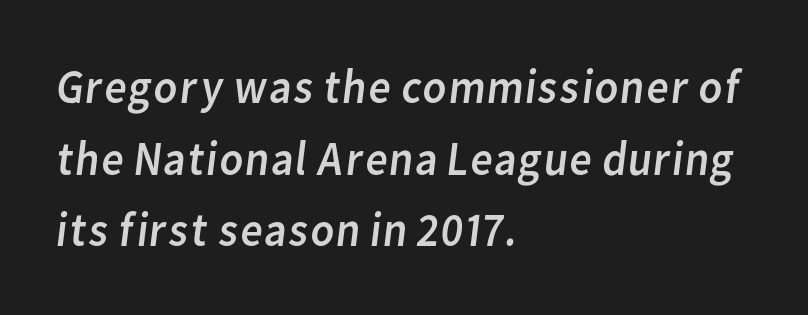
{"serif": "no", "bold": "no", "weight": "regular", "width": "normal", "stroke_contrast": "low", "x_height": "medium", "monospaced": "no", "underline": "no", "align": "left", "line_spacing": "normal", "line_spacing_ratio": 1.46, "letter_spacing": "normal", "letter_spacing_em": 0.0, "glyph_px": 49}
